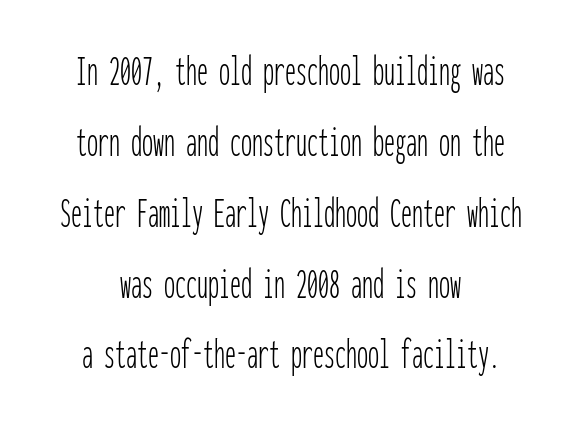
The image shows 44 px thin, condensed sans-serif type, upright, monospaced; set centered, normal line spacing (1.61x), normal letter spacing, not underlined; low stroke contrast and a medium x-height.
